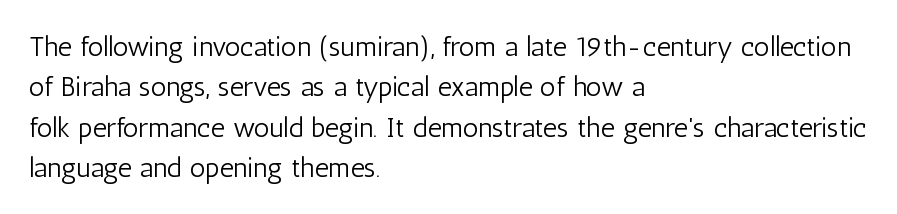
The image shows 28 px light, condensed sans-serif type, upright; set left-aligned, normal line spacing (1.44x), normal letter spacing, not underlined; low stroke contrast and a medium x-height.
